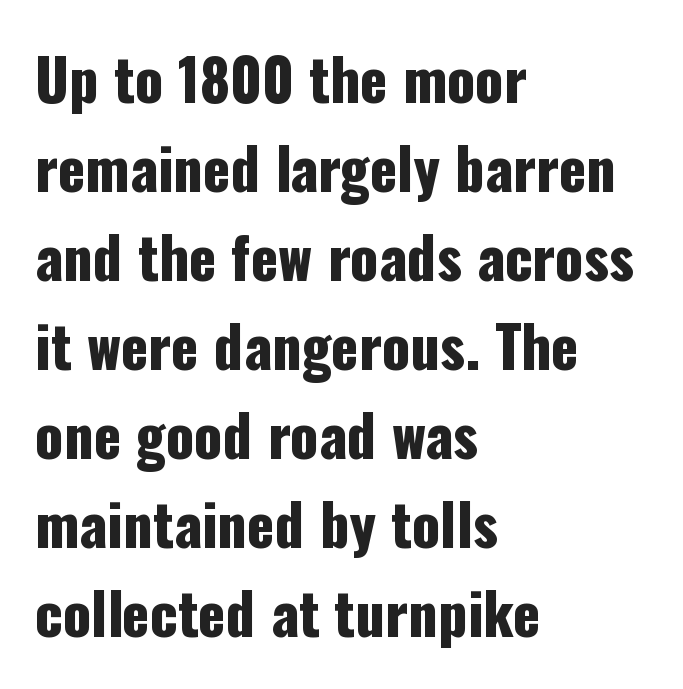
{"serif": "no", "italic": "no", "width": "condensed", "stroke_contrast": "low", "x_height": "medium", "monospaced": "no", "underline": "no", "align": "left", "line_spacing": "normal", "line_spacing_ratio": 1.56, "letter_spacing": "normal", "letter_spacing_em": 0.0, "glyph_px": 57}
